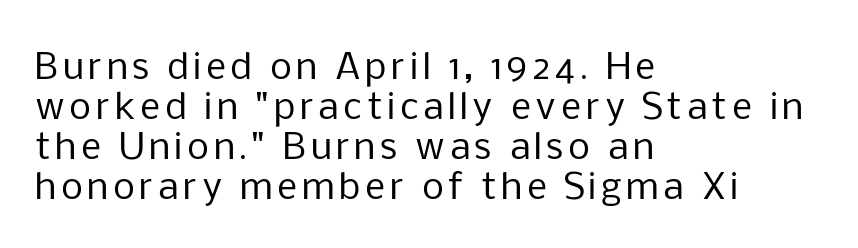
{"serif": "no", "italic": "no", "bold": "no", "weight": "regular", "width": "normal", "stroke_contrast": "low", "x_height": "medium", "monospaced": "no", "underline": "no", "align": "left", "line_spacing": "tight", "line_spacing_ratio": 1.14, "glyph_px": 35}
